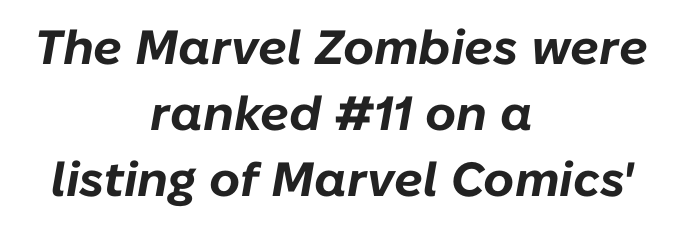
{"italic": "yes", "lean": "right", "slant_degrees": 10, "bold": "yes", "weight": "bold", "width": "normal", "stroke_contrast": "low", "x_height": "medium", "monospaced": "no", "underline": "no", "align": "center", "line_spacing": "normal", "line_spacing_ratio": 1.37, "letter_spacing": "normal", "letter_spacing_em": 0.0, "glyph_px": 48}
